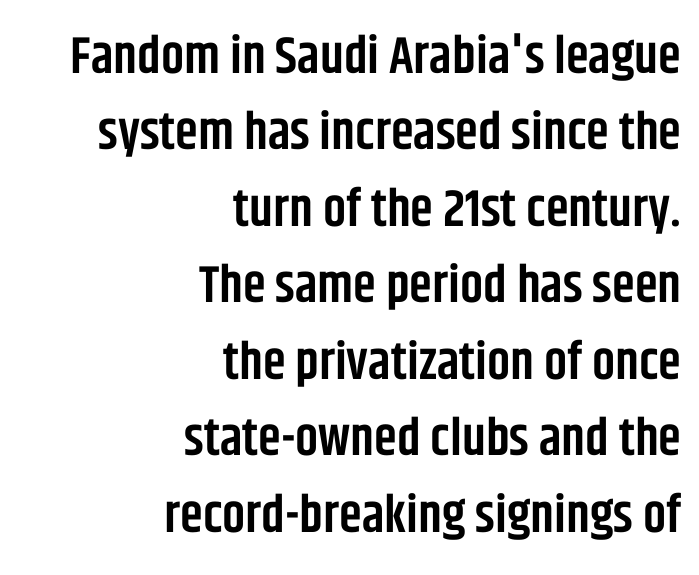
{"serif": "no", "italic": "no", "bold": "semi", "weight": "semibold", "width": "condensed", "stroke_contrast": "low", "x_height": "large", "monospaced": "no", "underline": "no", "align": "right", "line_spacing": "normal", "line_spacing_ratio": 1.47, "letter_spacing": "normal", "letter_spacing_em": 0.0, "glyph_px": 52}
